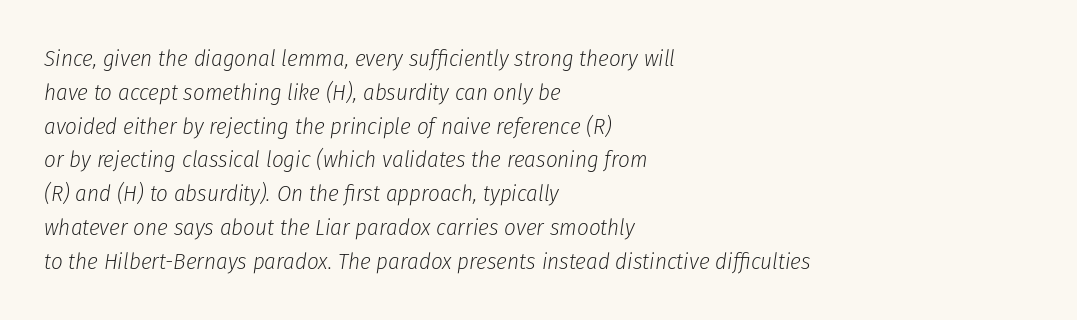
Q: Is the text bold? A: No.
Q: Is the text italic (slanted)? A: Yes, it leans right by about 8 degrees.
Q: Is the text underlined? A: No.
Q: How is the paragraph aligned? A: Left-aligned.
Q: Is the spacing between letters normal or unusually wide? A: Normal.
Q: Is the spacing between lines tight, normal or loose? A: Normal.
